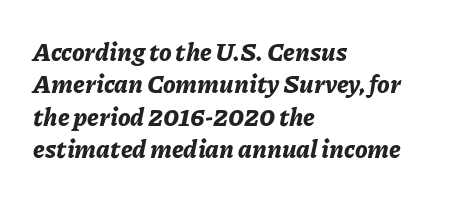
{"italic": "yes", "lean": "right", "slant_degrees": 11, "bold": "yes", "underline": "no", "align": "left", "line_spacing": "normal", "line_spacing_ratio": 1.3, "letter_spacing": "normal", "letter_spacing_em": 0.0, "glyph_px": 25}
